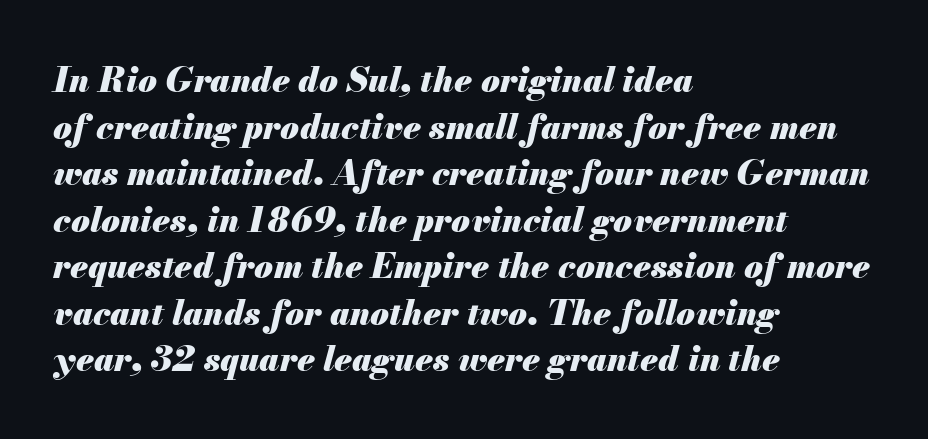
{"italic": "yes", "lean": "right", "slant_degrees": 13, "bold": "yes", "weight": "heavy", "width": "normal", "stroke_contrast": "medium", "x_height": "small", "monospaced": "no", "underline": "no", "align": "left", "line_spacing": "normal", "line_spacing_ratio": 1.37, "letter_spacing": "normal", "letter_spacing_em": 0.0, "glyph_px": 34}
